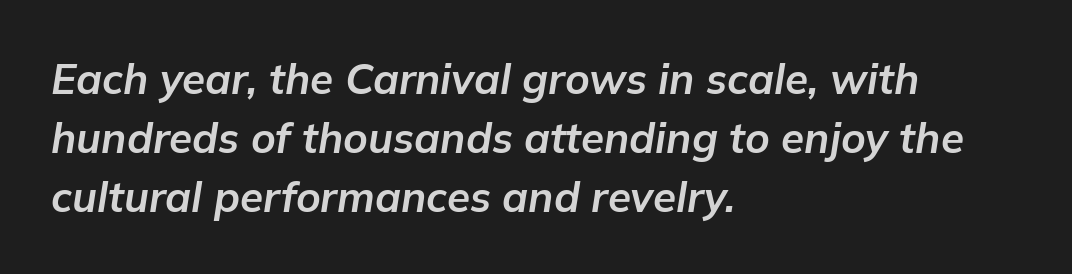
The image shows 42 px bold type, italic (leaning right); set left-aligned, normal line spacing (1.4x), normal letter spacing, not underlined; low stroke contrast and a medium x-height.
